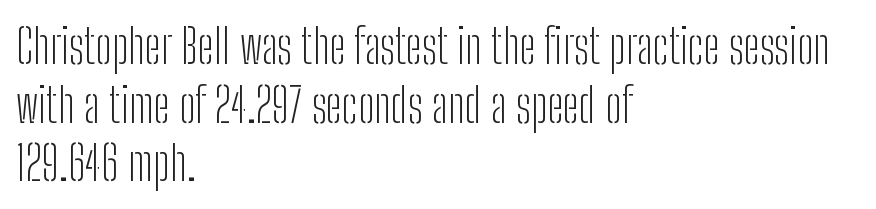
{"serif": "no", "italic": "no", "bold": "no", "weight": "light", "width": "condensed", "stroke_contrast": "low", "x_height": "medium", "monospaced": "no", "underline": "no", "align": "left", "line_spacing_ratio": 1.22, "letter_spacing": "normal", "letter_spacing_em": 0.0, "glyph_px": 48}
